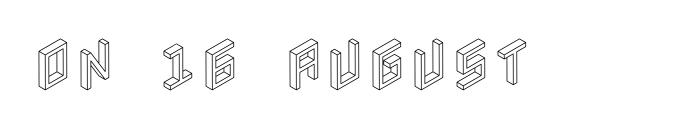
The image shows 57 px condensed type, upright; set normal letter spacing, not underlined; a large x-height.
